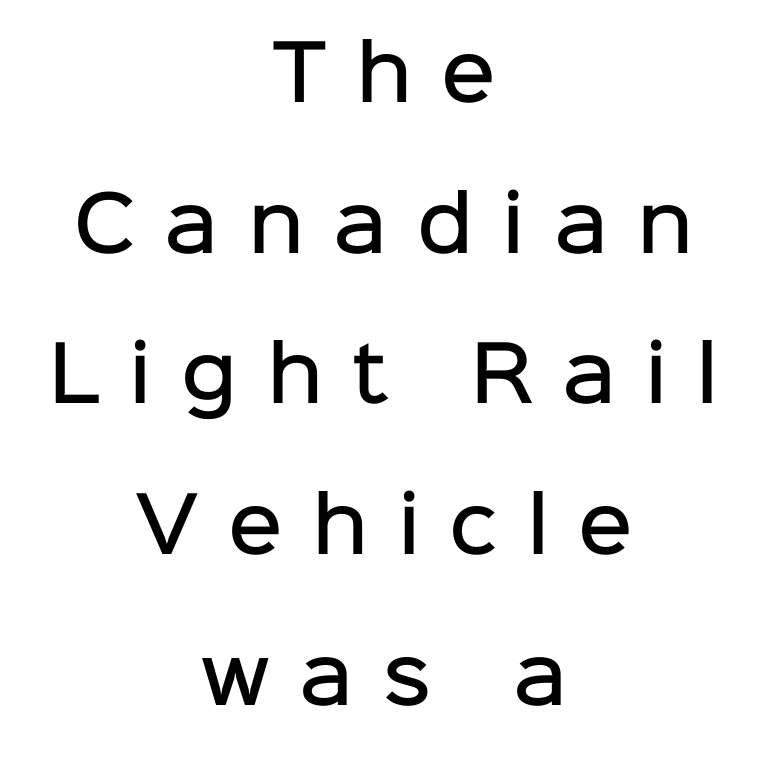
Q: Is the text bold? A: Semi-bold.
Q: Is the text italic (slanted)? A: No, it is upright.
Q: Is the typeface a serif or a sans-serif typeface? A: Sans-serif.
Q: Is the text underlined? A: No.
Q: How is the paragraph aligned? A: Centered.
Q: Is the spacing between letters normal or unusually wide? A: Unusually wide.
Q: Is the spacing between lines tight, normal or loose? A: Loose.
Q: Width (condensed, normal, or wide)? A: Normal.
Q: Stroke contrast? A: Low.
Q: x-height? A: Medium.
Q: Monospaced? A: No.
